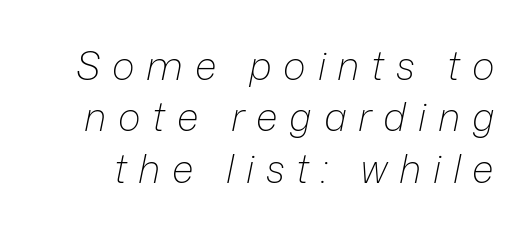
Q: Is the text bold? A: No.
Q: Is the text italic (slanted)? A: Yes, it leans right by about 12 degrees.
Q: Is the text underlined? A: No.
Q: Is the spacing between letters normal or unusually wide? A: Unusually wide.
Q: Is the spacing between lines tight, normal or loose? A: Normal.
Q: Width (condensed, normal, or wide)? A: Normal.
Q: Stroke contrast? A: Low.
Q: x-height? A: Medium.
Q: Monospaced? A: No.
